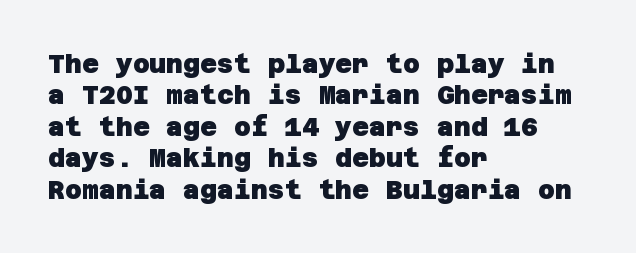
Q: Is the text bold? A: Yes.
Q: Is the text underlined? A: No.
Q: How is the paragraph aligned? A: Left-aligned.
Q: Is the spacing between letters normal or unusually wide? A: Normal.
